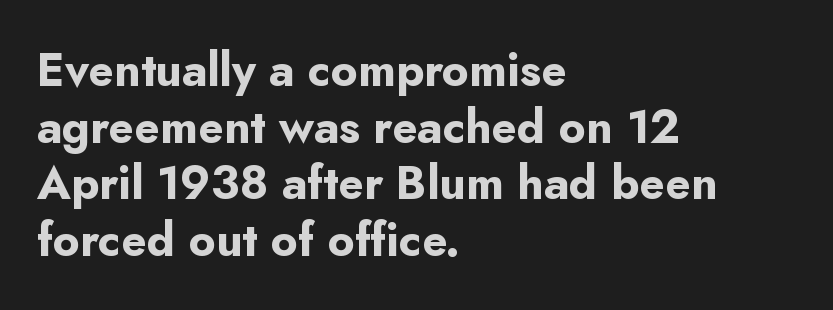
Caption: multi-line text, flush left, ragged right. The letters are bold, with thick, heavy strokes. Type without underlining. Does extra space separate the letters? No, they use regular spacing.
